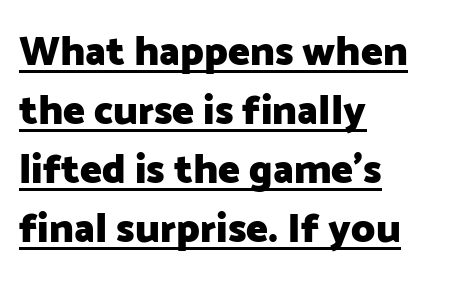
{"serif": "no", "italic": "no", "bold": "yes", "weight": "heavy", "width": "normal", "stroke_contrast": "low", "x_height": "medium", "monospaced": "no", "underline": "yes", "align": "left", "line_spacing": "normal", "line_spacing_ratio": 1.44, "letter_spacing": "normal", "letter_spacing_em": 0.0, "glyph_px": 41}
